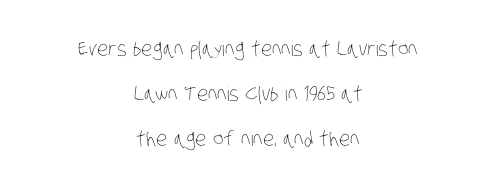
Students, observe: this is what heavily led, spacious text looks like. Weight: not bold — regular or lighter. Nobody touched the tracking dial on this one. Descenders are the only things crossing below the line. Does the copy run flush right? No — it is centered line by line.
